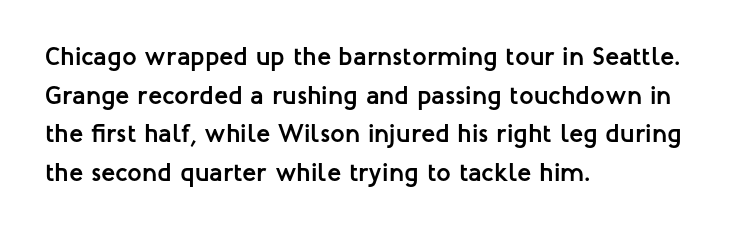
The image shows 26 px bold type, upright; set left-aligned, normal line spacing (1.49x), normal letter spacing, not underlined.
